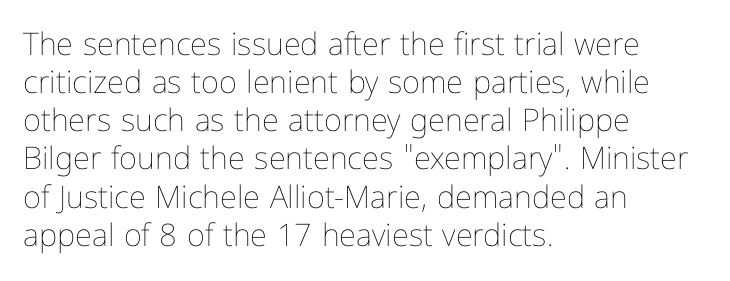
The image shows 31 px thin, condensed type, upright; set left-aligned, line spacing 1.23x, normal letter spacing, not underlined; low stroke contrast and a medium x-height.
